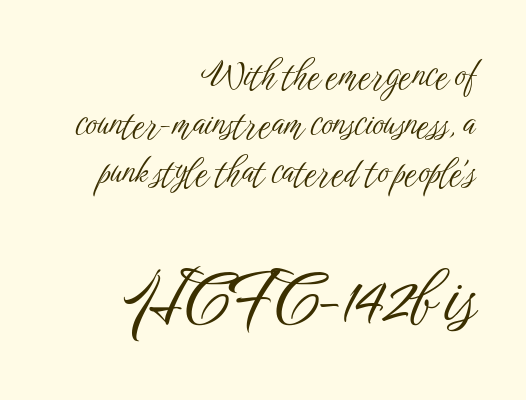
Q: Is the text bold? A: No.
Q: Is the text italic (slanted)? A: Yes.
Q: Is the typeface a serif or a sans-serif typeface? A: Sans-serif.
Q: Is the text underlined? A: No.
Q: How is the paragraph aligned? A: Right-aligned.
Q: Is the spacing between letters normal or unusually wide? A: Normal.
Q: Is the spacing between lines tight, normal or loose? A: Normal.
Q: Which block of text is set in a larger size, the first (top) or the second (bottom)? A: The second (bottom) one.
Q: Width (condensed, normal, or wide)? A: Condensed.
Q: Stroke contrast? A: Low.
Q: x-height? A: Medium.
Q: Monospaced? A: No.
